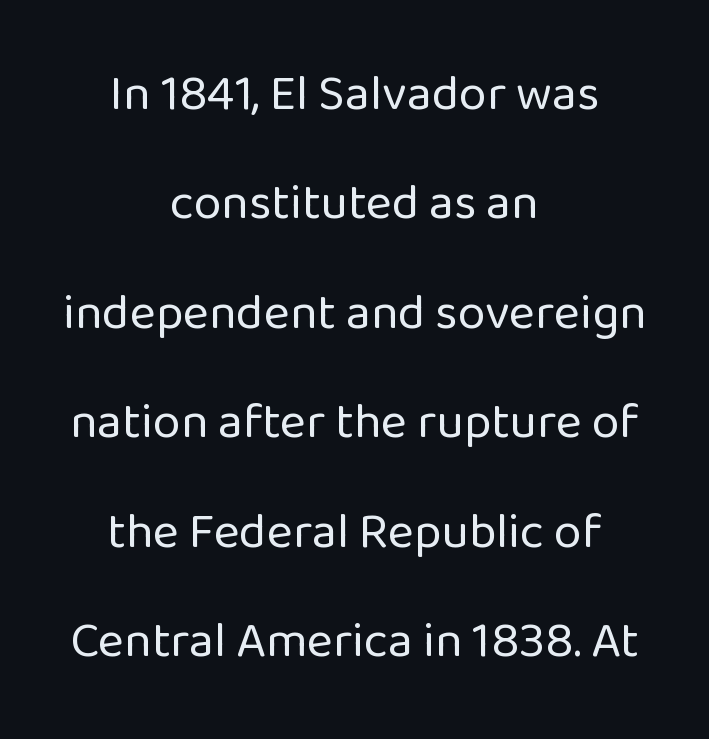
The image shows 50 px regular-weight sans-serif type, upright; set centered, loose line spacing (2.19x), normal letter spacing, not underlined; low stroke contrast and a medium x-height.
